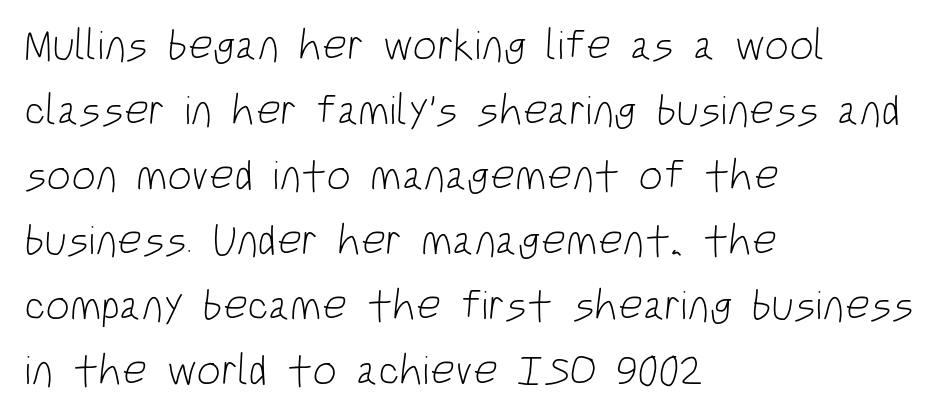
Q: Is the text bold? A: No.
Q: Is the typeface a serif or a sans-serif typeface? A: Sans-serif.
Q: Is the text underlined? A: No.
Q: How is the paragraph aligned? A: Left-aligned.
Q: Is the spacing between letters normal or unusually wide? A: Normal.
Q: Is the spacing between lines tight, normal or loose? A: Normal.
Q: Width (condensed, normal, or wide)? A: Condensed.
Q: Stroke contrast? A: Low.
Q: x-height? A: Large.
Q: Monospaced? A: No.
